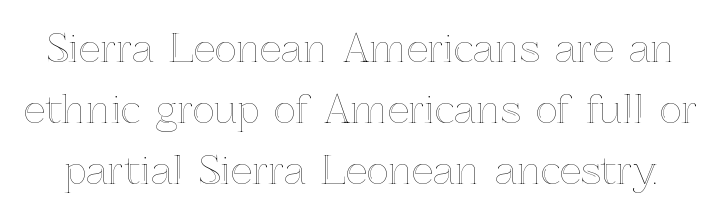
Proportional: the letters do not fall into vertical columns. The area under the type is left untouched. This sample keeps an unexceptional amount of space between lines. This is roman type, the default non-slanted kind. Here the glyphs are tracked normally, forming tight word shapes.
